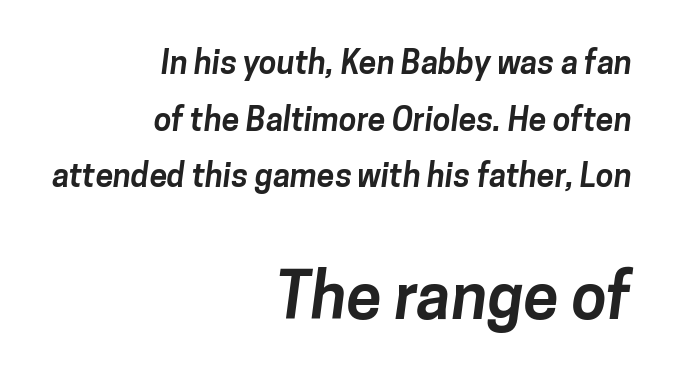
The face used here is a sans, in the tradition of grotesques and geometrics. Here the glyphs are tracked normally, forming tight word shapes. Two sizes are in play, and the larger belongs to the second block. The zone under the glyphs is completely vacant. The lines in this sample share a right terminus and differ only in where they begin. Students, this is bold: see how much ink each stroke carries.
